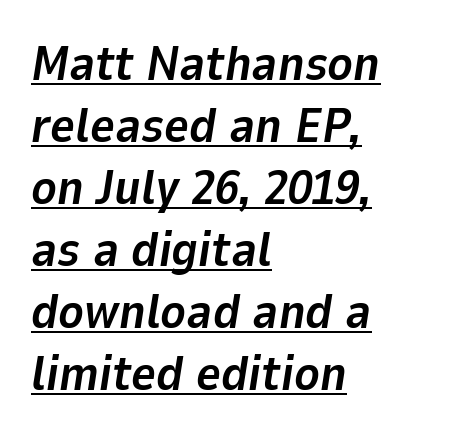
Rendered with sloped, italic letterforms. The paragraph shown leans on its left margin. Honestly, the letter spacing is just normal — you wouldn't notice it. The rendering uses a moderate line-height, typical for paragraphs. The sample's only ornament is a line tracing under the words. These lines are rendered in a variable-pitch font.
